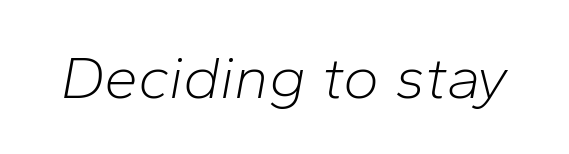
Descenders hang freely into open space. Think standard paragraph weight, or any step lighter than that. The lettering tilts uniformly, giving the passage an italic look. This sample has the flowing, uneven cadence of proportional lettering. The type is set solid horizontally, with unmodified tracking.
